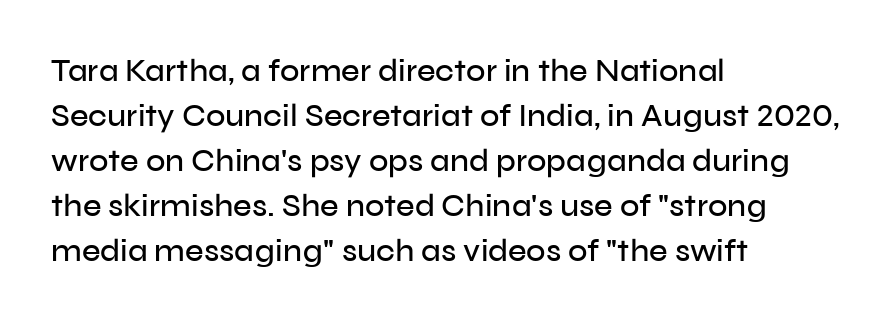
Q: Is the text italic (slanted)? A: No, it is upright.
Q: Is the typeface a serif or a sans-serif typeface? A: Sans-serif.
Q: Is the text underlined? A: No.
Q: How is the paragraph aligned? A: Left-aligned.
Q: Is the spacing between letters normal or unusually wide? A: Normal.
Q: Is the spacing between lines tight, normal or loose? A: Normal.
Q: Width (condensed, normal, or wide)? A: Normal.
Q: Stroke contrast? A: Low.
Q: x-height? A: Medium.
Q: Monospaced? A: No.
